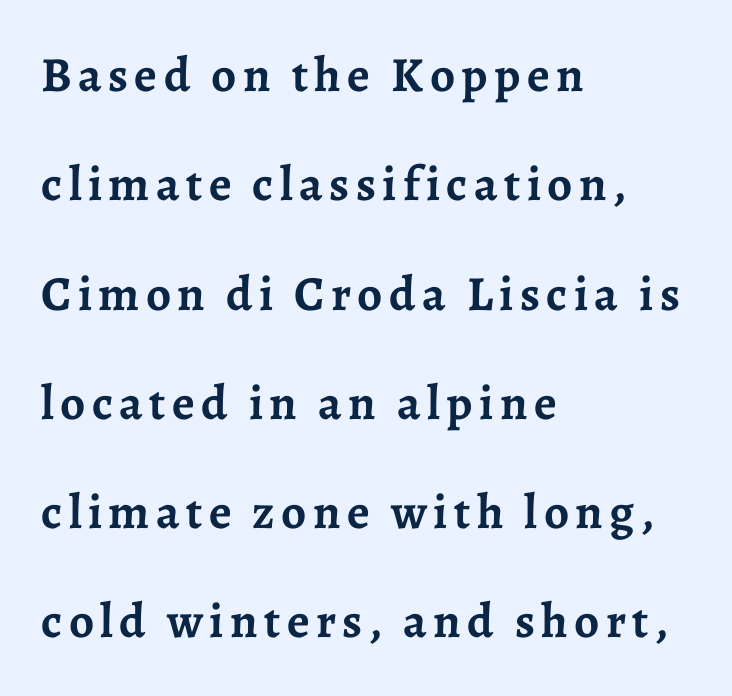
The image shows 49 px semibold serif type, upright; set left-aligned, loose line spacing (2.23x), not underlined; low stroke contrast and a medium x-height.
